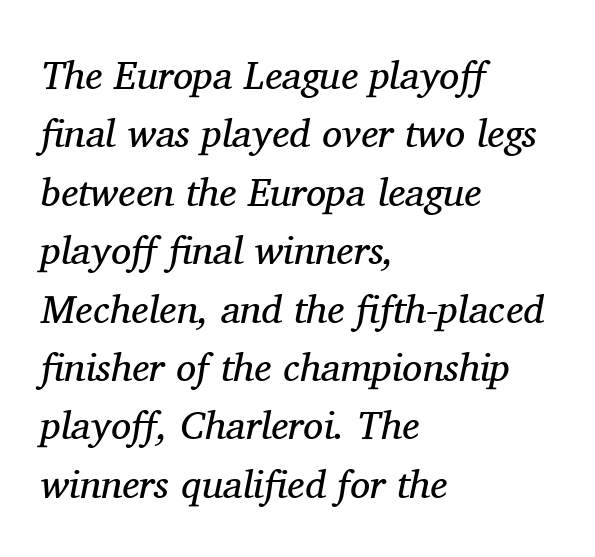
{"serif": "yes", "italic": "yes", "lean": "right", "slant_degrees": 11, "bold": "no", "weight": "regular", "width": "normal", "stroke_contrast": "medium", "x_height": "medium", "monospaced": "no", "underline": "no", "align": "left", "line_spacing": "normal", "line_spacing_ratio": 1.46, "letter_spacing": "normal", "letter_spacing_em": 0.0, "glyph_px": 40}
